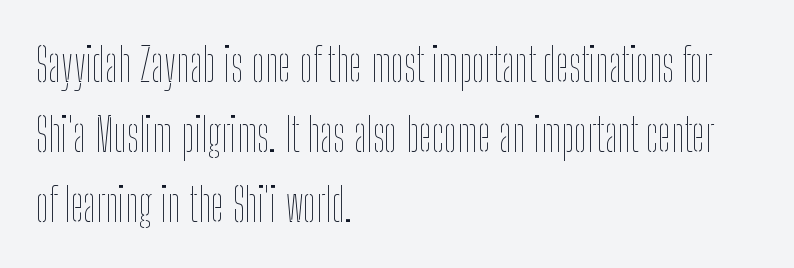
Q: Is the text bold? A: No.
Q: Is the text italic (slanted)? A: No, it is upright.
Q: Is the text underlined? A: No.
Q: How is the paragraph aligned? A: Left-aligned.
Q: Is the spacing between letters normal or unusually wide? A: Normal.
Q: Is the spacing between lines tight, normal or loose? A: Normal.
Q: Width (condensed, normal, or wide)? A: Condensed.
Q: Stroke contrast? A: Low.
Q: x-height? A: Medium.
Q: Monospaced? A: No.
